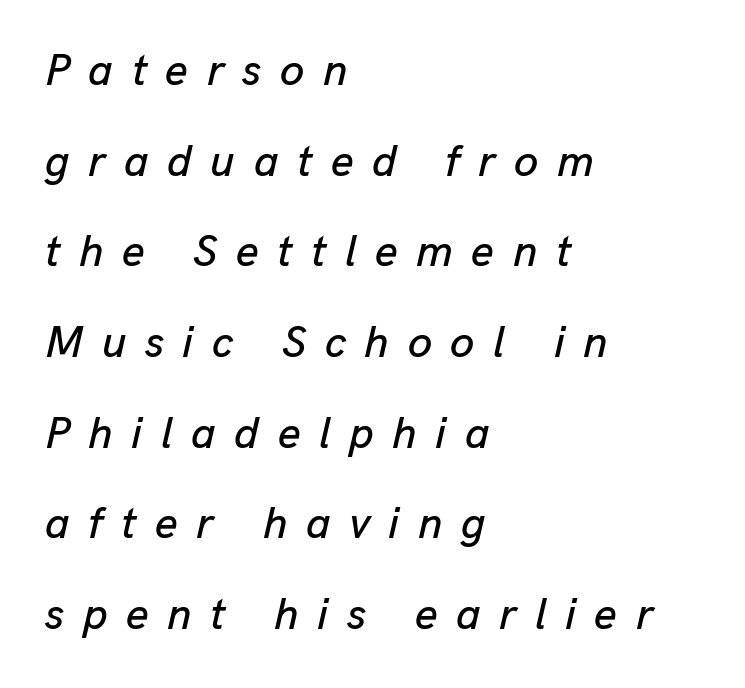
The image shows 44 px text type, italic (leaning right); set left-aligned, loose line spacing (2.06x), unusually wide letter spacing (+0.42 em), not underlined; low stroke contrast and a medium x-height.
